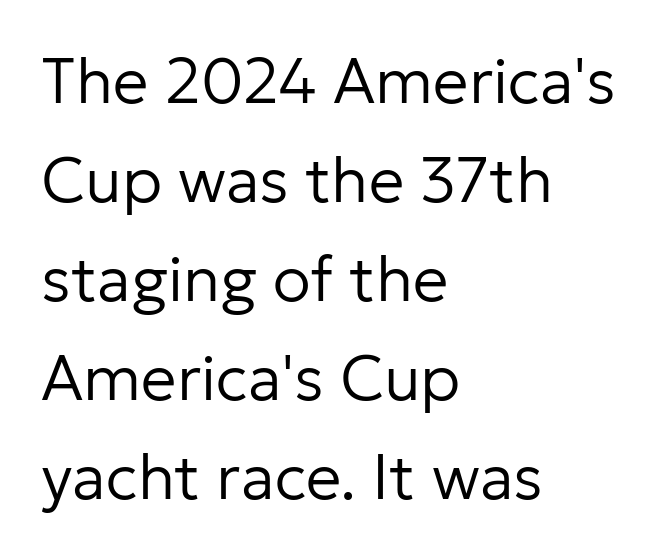
The image shows 63 px regular-weight sans-serif type, upright; set left-aligned, normal line spacing (1.57x), normal letter spacing, not underlined; low stroke contrast and a medium x-height.
